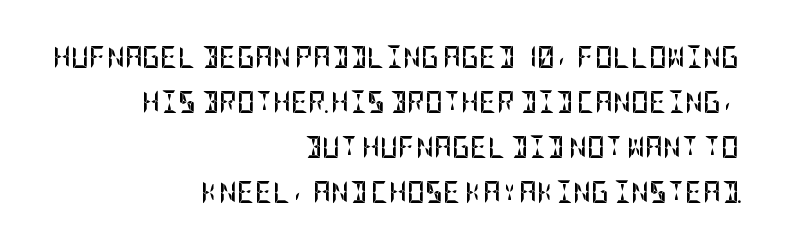
The image shows 22 px bold type, upright; set right-aligned, loose line spacing (2.04x), normal letter spacing, not underlined.
